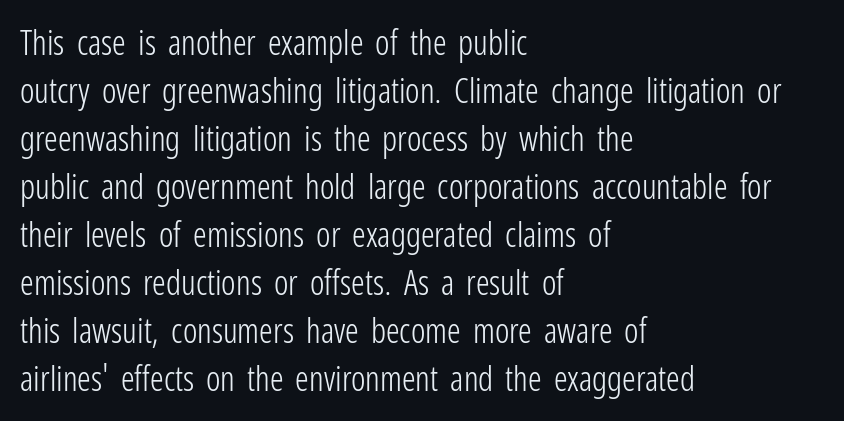
Q: Is the text bold? A: No.
Q: Is the text italic (slanted)? A: No, it is upright.
Q: Is the typeface a serif or a sans-serif typeface? A: Sans-serif.
Q: Is the text underlined? A: No.
Q: How is the paragraph aligned? A: Left-aligned.
Q: Is the spacing between letters normal or unusually wide? A: Normal.
Q: Is the spacing between lines tight, normal or loose? A: Normal.
Q: Width (condensed, normal, or wide)? A: Condensed.
Q: Stroke contrast? A: Low.
Q: x-height? A: Medium.
Q: Monospaced? A: No.
